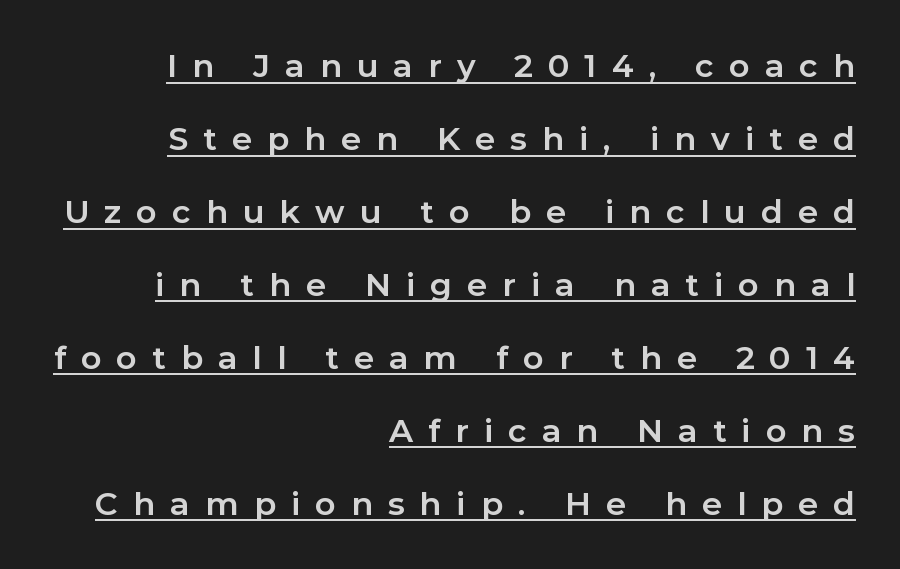
The image shows 32 px bold sans-serif type, upright; set right-aligned, loose line spacing (2.28x), unusually wide letter spacing (+0.47 em), underlined; low stroke contrast and a medium x-height.
